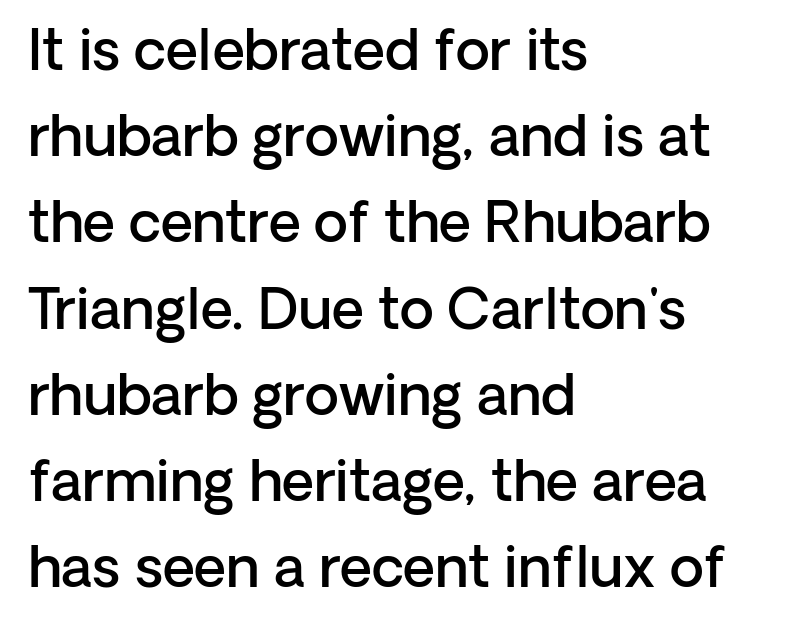
The image shows 56 px semibold sans-serif type, upright; set left-aligned, normal line spacing (1.54x), normal letter spacing, not underlined; low stroke contrast and a medium x-height.
